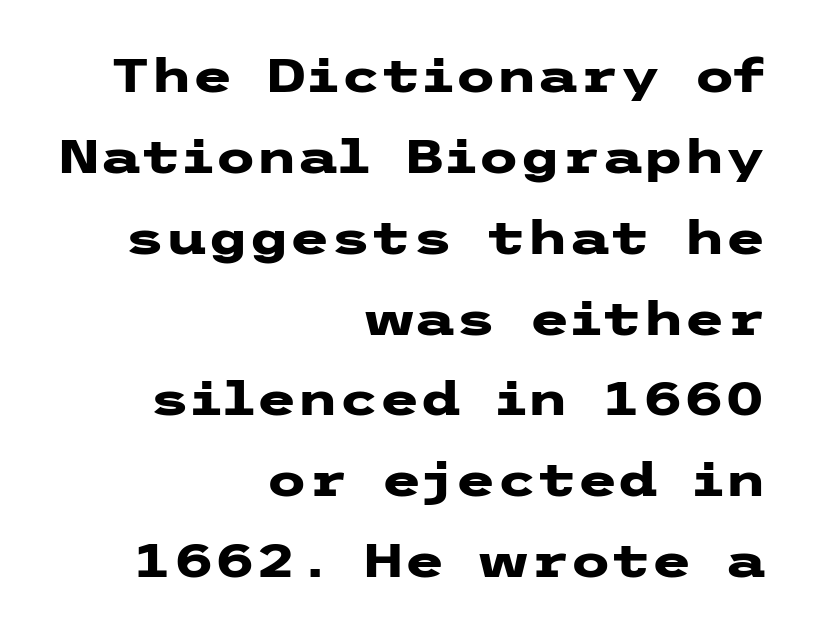
The glyphs have the mass of a bold cut. Notice how the passage keeps a crisp vertical edge on the right only. Bare-footed words on every line. Designer's note — italics off, roman on. Nothing unusual about the tracking: characters are spaced as the font intends. Regarding serifs, this sample does without them.
